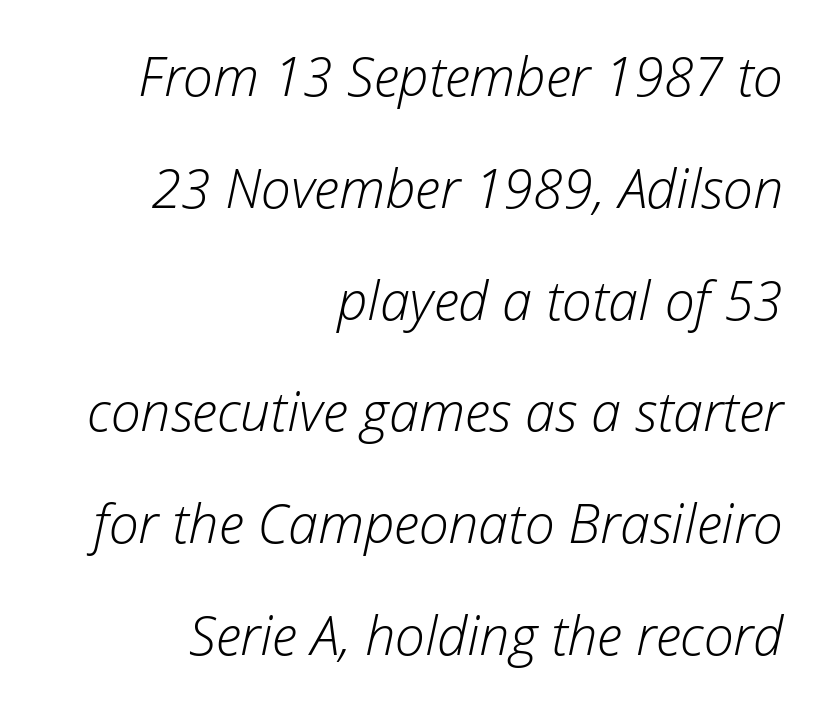
The image shows 54 px light type, italic (leaning right); set right-aligned, loose line spacing (2.07x), normal letter spacing, not underlined; low stroke contrast and a medium x-height.
